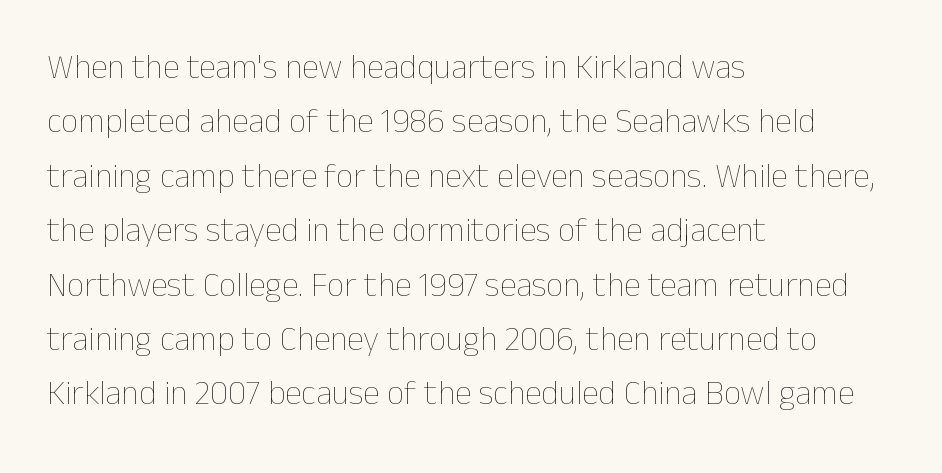
The image shows 34 px thin type, upright; set left-aligned, normal line spacing (1.6x), normal letter spacing, not underlined; low stroke contrast and a medium x-height.
